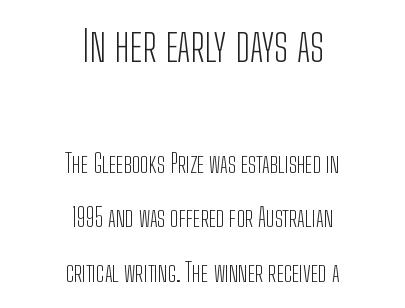
The image shows 43 px light, condensed sans-serif type, upright; set centered, loose line spacing (2.19x), normal letter spacing, not underlined; the first (top) block is 1.72x larger; low stroke contrast and a medium x-height.
